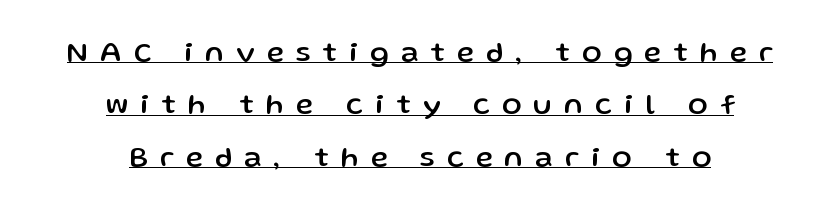
Students, observe the line beneath the letters — that is underlining. Is there any slant? The stems are plumb. Tracking here is generous; glyphs stand well apart from one another. These lines are rendered in a variable-pitch font. If you folded the block vertically in half, each line would mirror itself in length. Type style note: lacks serifs.
